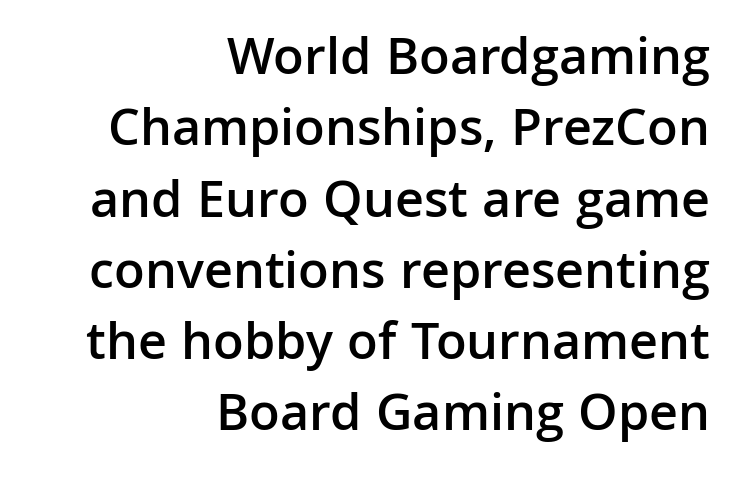
Q: Is the text bold? A: Semi-bold.
Q: Is the text italic (slanted)? A: No, it is upright.
Q: Is the typeface a serif or a sans-serif typeface? A: Sans-serif.
Q: Is the text underlined? A: No.
Q: How is the paragraph aligned? A: Right-aligned.
Q: Is the spacing between letters normal or unusually wide? A: Normal.
Q: Is the spacing between lines tight, normal or loose? A: Normal.
Q: Width (condensed, normal, or wide)? A: Normal.
Q: Stroke contrast? A: Low.
Q: x-height? A: Medium.
Q: Monospaced? A: No.
